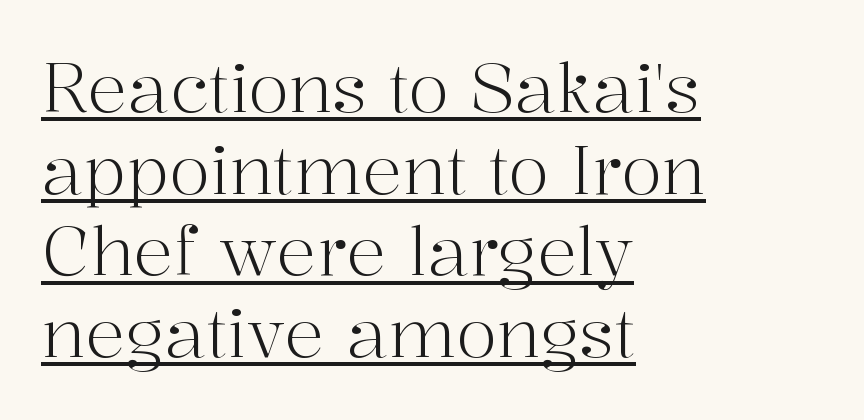
Q: Is the text bold? A: No.
Q: Is the text italic (slanted)? A: No, it is upright.
Q: Is the typeface a serif or a sans-serif typeface? A: Serif.
Q: Is the text underlined? A: Yes.
Q: How is the paragraph aligned? A: Left-aligned.
Q: Is the spacing between letters normal or unusually wide? A: Normal.
Q: Width (condensed, normal, or wide)? A: Normal.
Q: Stroke contrast? A: High.
Q: x-height? A: Medium.
Q: Monospaced? A: No.
